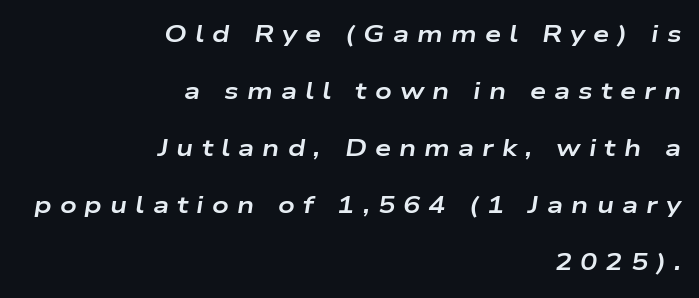
{"italic": "yes", "lean": "right", "slant_degrees": 9, "bold": "yes", "underline": "no", "align": "right", "line_spacing": "loose", "line_spacing_ratio": 2.48, "letter_spacing": "wide", "letter_spacing_em": 0.35, "glyph_px": 23}
